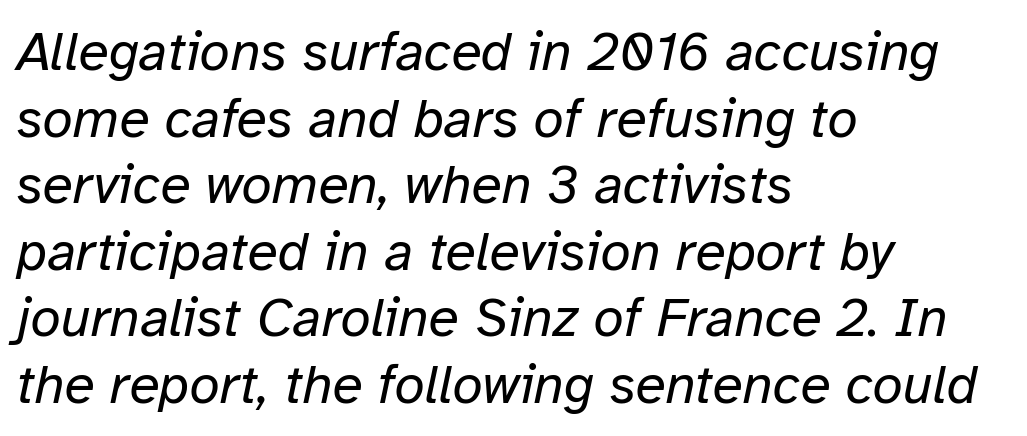
The image shows 55 px regular-weight type, italic (leaning right); set left-aligned, line spacing 1.21x, normal letter spacing, not underlined; low stroke contrast and a medium x-height.
